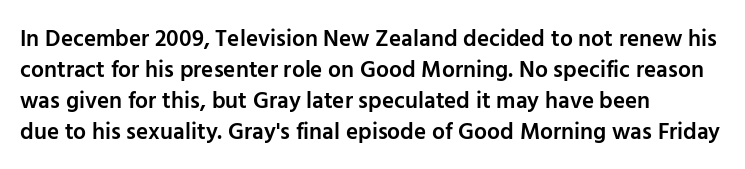
The image shows 23 px text type, upright; set left-aligned, normal line spacing (1.35x), normal letter spacing, not underlined.
